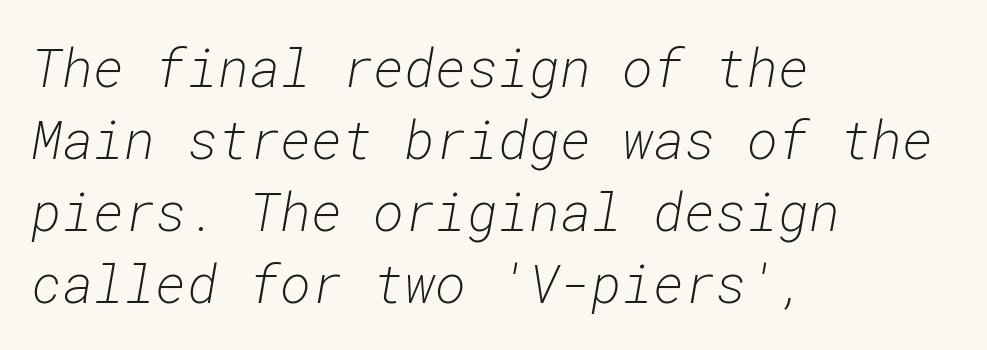
The image shows 53 px light type, italic (leaning right), monospaced; set left-aligned, normal line spacing (1.36x), normal letter spacing, not underlined; low stroke contrast and a medium x-height.
